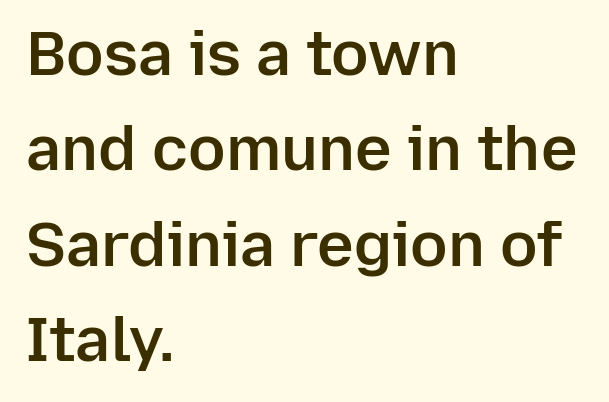
Q: Is the text bold? A: Semi-bold.
Q: Is the text italic (slanted)? A: No, it is upright.
Q: Is the typeface a serif or a sans-serif typeface? A: Sans-serif.
Q: Is the text underlined? A: No.
Q: How is the paragraph aligned? A: Left-aligned.
Q: Is the spacing between letters normal or unusually wide? A: Normal.
Q: Is the spacing between lines tight, normal or loose? A: Normal.
Q: Width (condensed, normal, or wide)? A: Normal.
Q: Stroke contrast? A: Low.
Q: x-height? A: Medium.
Q: Monospaced? A: No.
